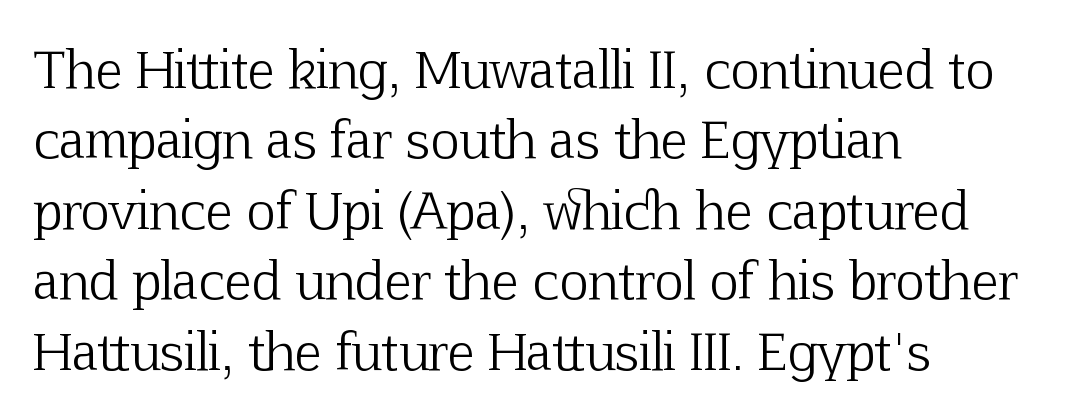
The image shows 50 px light serif type, upright; set left-aligned, normal line spacing (1.41x), normal letter spacing, not underlined; low stroke contrast and a medium x-height.
